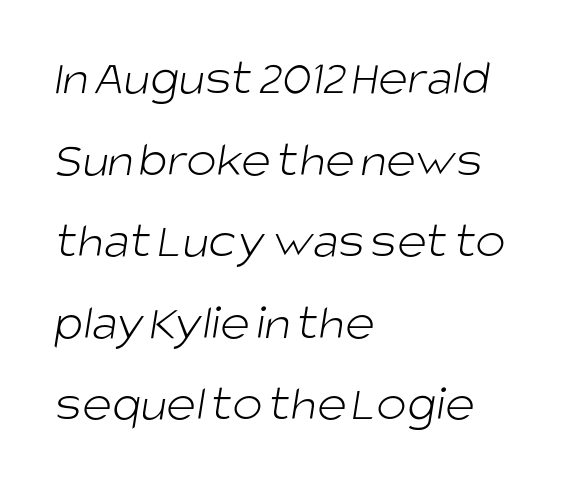
The image shows 51 px light sans-serif type; set left-aligned, normal line spacing (1.6x), normal letter spacing, not underlined; low stroke contrast and a large x-height.
